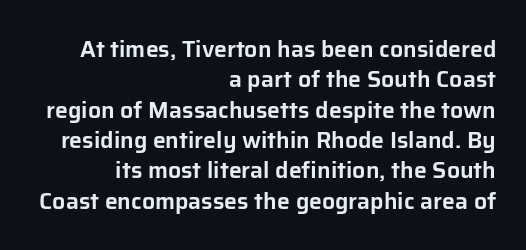
Look at the tracking — it's just the regular setting, nothing added. Horizontal bands of white between lines are of average thickness. Quick note: underline off. The lettering holds an erect, upright posture throughout. The lines are quadded right.
